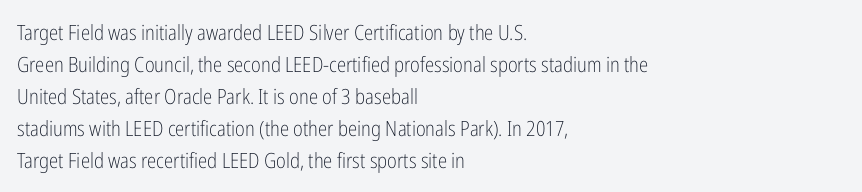
The image shows 21 px text type, upright; set left-aligned, normal line spacing (1.52x), normal letter spacing, not underlined.
